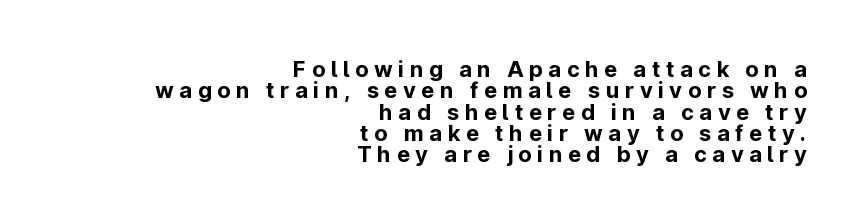
Q: Is the text bold? A: Yes.
Q: Is the text italic (slanted)? A: No, it is upright.
Q: Is the text underlined? A: No.
Q: How is the paragraph aligned? A: Right-aligned.
Q: Is the spacing between letters normal or unusually wide? A: Unusually wide.
Q: Is the spacing between lines tight, normal or loose? A: Tight.
